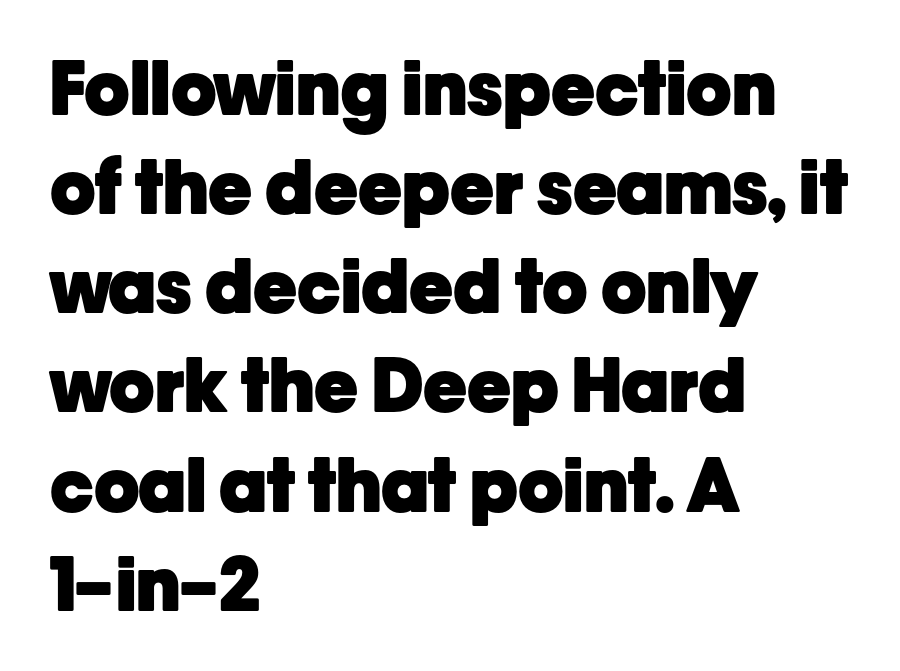
The image shows 74 px heavy sans-serif type, upright; set left-aligned, normal line spacing (1.34x), normal letter spacing, not underlined; low stroke contrast and a medium x-height.
